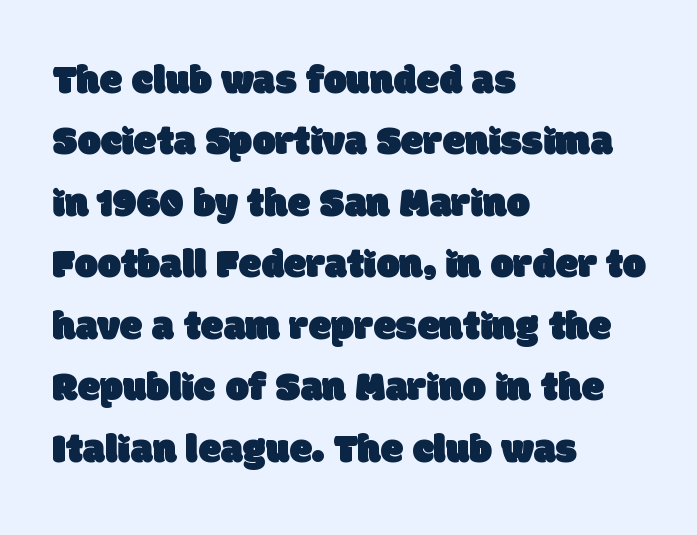
Q: Is the typeface a serif or a sans-serif typeface? A: Sans-serif.
Q: Is the text underlined? A: No.
Q: How is the paragraph aligned? A: Left-aligned.
Q: Is the spacing between letters normal or unusually wide? A: Normal.
Q: Is the spacing between lines tight, normal or loose? A: Normal.
Q: Width (condensed, normal, or wide)? A: Normal.
Q: Stroke contrast? A: Low.
Q: x-height? A: Large.
Q: Monospaced? A: No.
